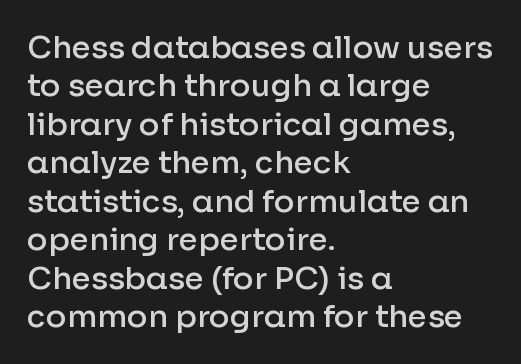
Q: Is the text bold? A: Semi-bold.
Q: Is the text italic (slanted)? A: No, it is upright.
Q: Is the typeface a serif or a sans-serif typeface? A: Sans-serif.
Q: Is the text underlined? A: No.
Q: How is the paragraph aligned? A: Left-aligned.
Q: Is the spacing between letters normal or unusually wide? A: Normal.
Q: Width (condensed, normal, or wide)? A: Normal.
Q: Stroke contrast? A: Low.
Q: x-height? A: Medium.
Q: Monospaced? A: No.
